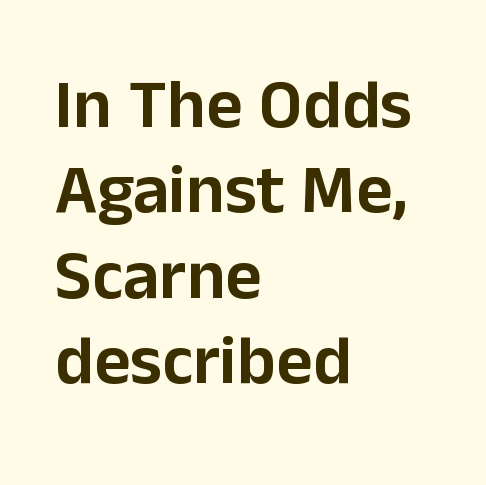
The image shows 70 px sans-serif type, upright; set left-aligned, line spacing 1.22x, normal letter spacing, not underlined; low stroke contrast and a medium x-height.
